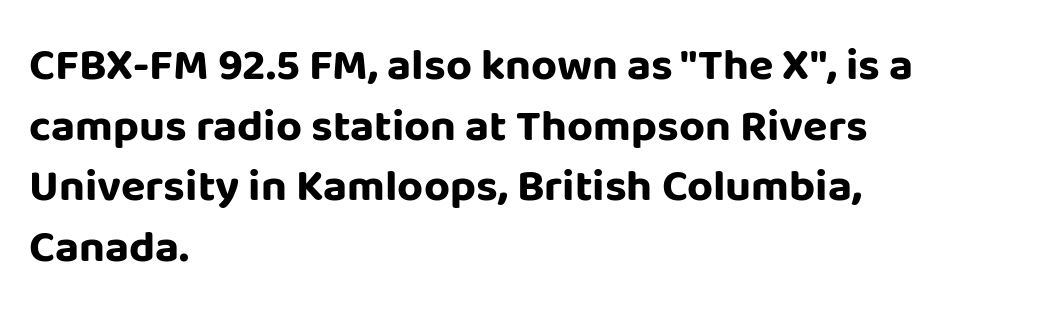
Leading: standard. Note the varied advance widths — an 'i' is clearly narrower than an 'm'. The paragraph has a hard left edge and a soft right edge. Look at the stroke-to-counter ratio: heavy, a bold. Typographically, this falls in the sans-serif category. Words float on clear page, feet unadorned.
